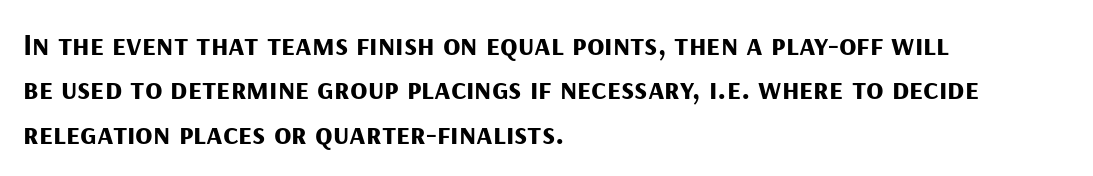
The image shows 32 px bold sans-serif type, upright; set left-aligned, normal line spacing (1.39x), normal letter spacing, not underlined; medium stroke contrast and a medium x-height.
